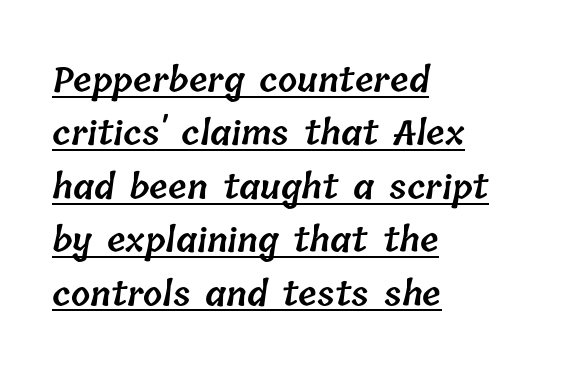
{"bold": "semi", "weight": "semibold", "width": "normal", "stroke_contrast": "low", "x_height": "medium", "monospaced": "no", "underline": "yes", "align": "left", "line_spacing": "normal", "line_spacing_ratio": 1.57, "letter_spacing": "normal", "letter_spacing_em": 0.0, "glyph_px": 34}
